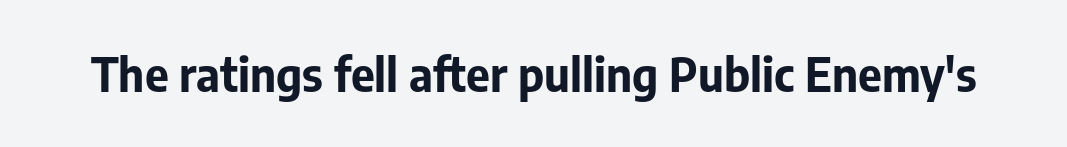
The type family on display is of the sans-serif kind. The area under the type is left untouched. Set as a true bold cut, around the 700 mark. Letter spacing: default. Each letter keeps its own natural width here, so spacing adapts to shape. A typesetter would mark this as roman, not italic.
